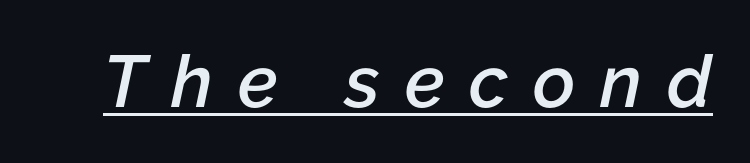
Students, note that the glyphs here are deliberately spaced far apart. A rule runs beneath these lines of type. Emphasis-style slanted type is in use. Varying glyph widths throughout — classic text-font behaviour.
